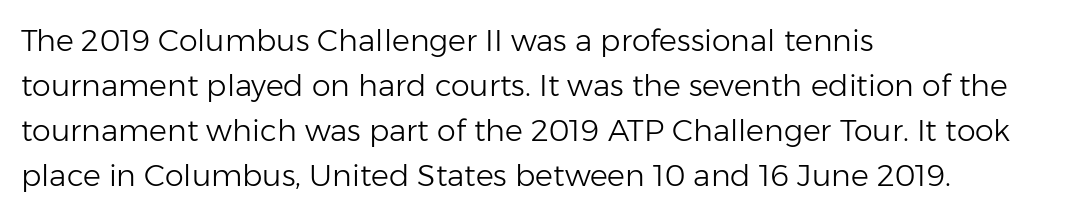
{"serif": "no", "italic": "no", "bold": "no", "weight": "light", "width": "normal", "stroke_contrast": "low", "x_height": "medium", "monospaced": "no", "underline": "no", "align": "left", "line_spacing": "normal", "line_spacing_ratio": 1.5, "letter_spacing": "normal", "letter_spacing_em": 0.0, "glyph_px": 30}
